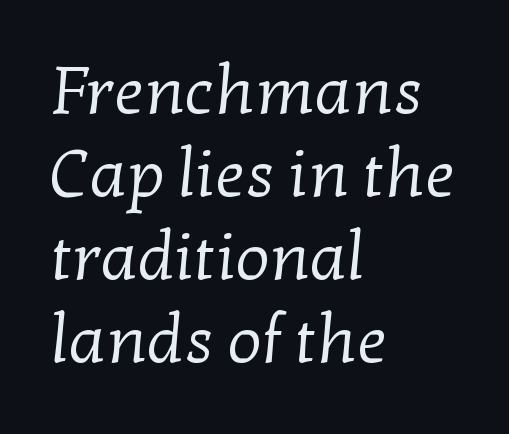
The image shows 67 px regular-weight serif type; set left-aligned, line spacing 1.24x, normal letter spacing, not underlined; low stroke contrast and a medium x-height.
